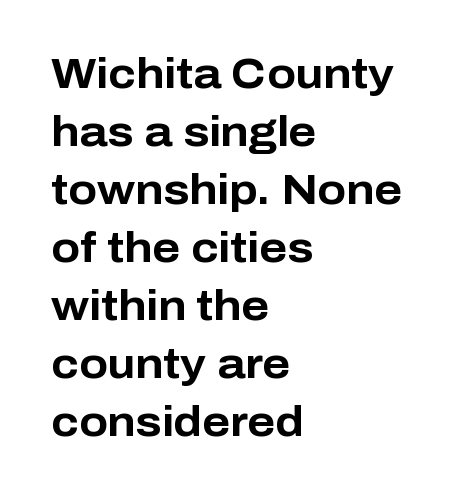
Q: Is the text bold? A: Yes.
Q: Is the text italic (slanted)? A: No, it is upright.
Q: Is the typeface a serif or a sans-serif typeface? A: Sans-serif.
Q: Is the text underlined? A: No.
Q: How is the paragraph aligned? A: Left-aligned.
Q: Is the spacing between letters normal or unusually wide? A: Normal.
Q: Is the spacing between lines tight, normal or loose? A: Normal.
Q: Width (condensed, normal, or wide)? A: Normal.
Q: Stroke contrast? A: Low.
Q: x-height? A: Medium.
Q: Monospaced? A: No.
